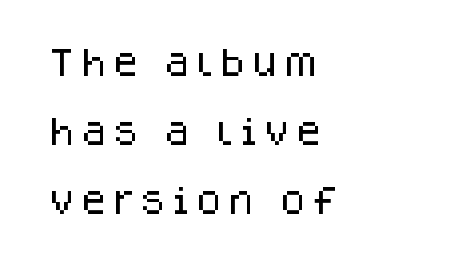
Q: Is the text italic (slanted)? A: No, it is upright.
Q: Is the typeface a serif or a sans-serif typeface? A: Sans-serif.
Q: Is the text underlined? A: No.
Q: How is the paragraph aligned? A: Left-aligned.
Q: Is the spacing between lines tight, normal or loose? A: Loose.
Q: Width (condensed, normal, or wide)? A: Normal.
Q: Stroke contrast? A: Low.
Q: x-height? A: Large.
Q: Monospaced? A: No.
